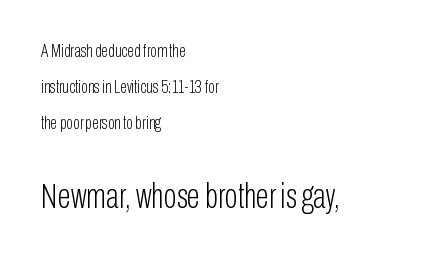
{"serif": "no", "italic": "no", "bold": "no", "weight": "light", "width": "condensed", "stroke_contrast": "low", "x_height": "medium", "monospaced": "no", "underline": "no", "align": "left", "line_spacing": "loose", "line_spacing_ratio": 2.0, "letter_spacing": "normal", "letter_spacing_em": 0.0, "larger_block": "second", "size_ratio": 1.94, "glyph_px": 35}
